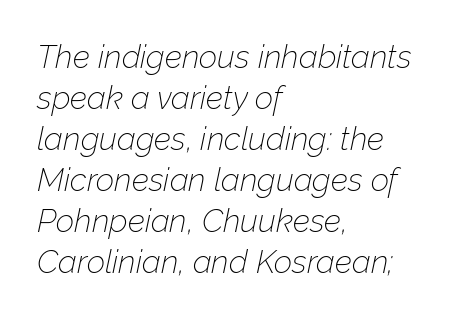
Note the varied advance widths — an 'i' is clearly narrower than an 'm'. Reading down the block, your eye returns to a fixed left position each line. Is the stroke heavy? The answer is a plain regular-or-lighter. Just letters on the line, the space beneath them empty. The lettering tilts uniformly, giving the passage an italic look. Tracking value appears to be zero — textbook default spacing.
